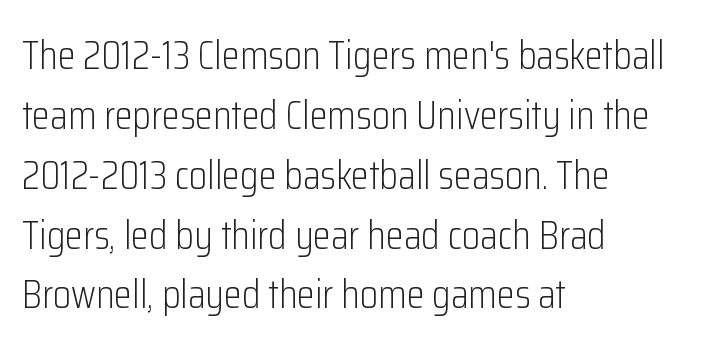
Each new line begins a customary step beneath the previous one. The line texture is even and compact thanks to regular tracking. Note the varied advance widths — an 'i' is clearly narrower than an 'm'. Short and long lines alike share a common starting point at left. To sum up the face: it is a sans, with no serifs.
